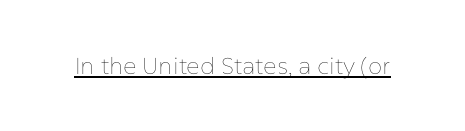
{"italic": "no", "bold": "no", "underline": "yes", "letter_spacing": "normal", "letter_spacing_em": 0.0, "glyph_px": 23}
